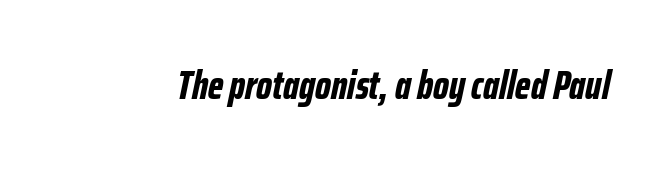
{"italic": "yes", "lean": "right", "slant_degrees": 12, "bold": "yes", "weight": "bold", "width": "condensed", "stroke_contrast": "low", "x_height": "medium", "monospaced": "no", "underline": "no", "letter_spacing": "normal", "letter_spacing_em": 0.0, "glyph_px": 40}
